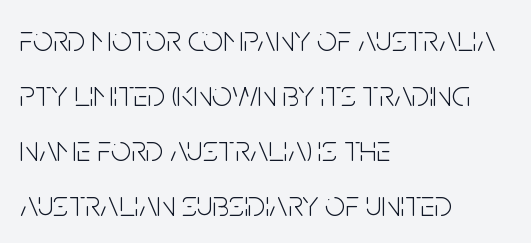
Is this a fixed-width face? No — the glyphs have proportional, varying widths. Is this a heavy cut? Hardly; it is regular or lighter. A normal amount of white space separates one row of letters from the next. Quick note: underline off.
